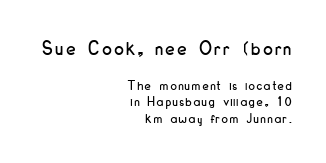
The image shows 21 px text type, upright; set right-aligned, line spacing 1.18x, not underlined; the first (top) block is 1.5x larger.
